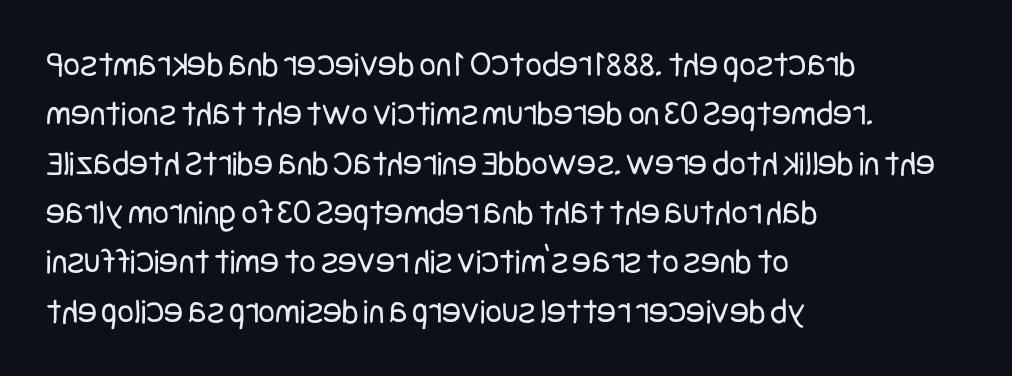
Q: Is the text bold? A: No.
Q: Is the text italic (slanted)? A: No, it is upright.
Q: Is the typeface a serif or a sans-serif typeface? A: Sans-serif.
Q: Is the text underlined? A: No.
Q: How is the paragraph aligned? A: Left-aligned.
Q: Is the spacing between letters normal or unusually wide? A: Normal.
Q: Is the spacing between lines tight, normal or loose? A: Normal.
Q: Width (condensed, normal, or wide)? A: Condensed.
Q: Stroke contrast? A: Low.
Q: x-height? A: Large.
